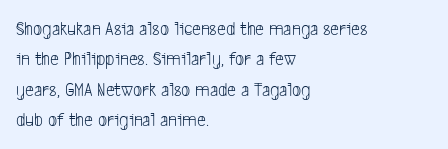
A typesetter would call this leading conventional body-copy spacing. Where is the straight margin? On the left. Stem width sits at or under what a default text font uses. The words here are not underlined.
